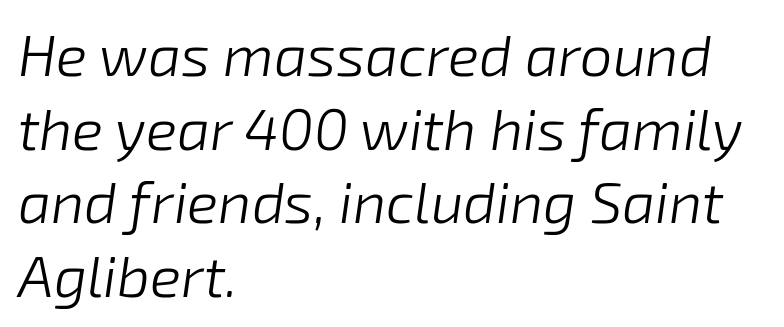
The image shows 58 px light type, italic (leaning right); set left-aligned, normal line spacing (1.27x), normal letter spacing, not underlined; low stroke contrast and a medium x-height.
